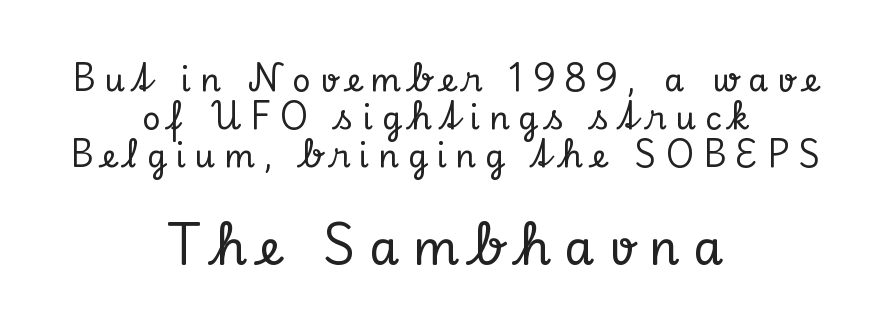
Q: Is the text italic (slanted)? A: No, it is upright.
Q: Is the text underlined? A: No.
Q: How is the paragraph aligned? A: Centered.
Q: Is the spacing between letters normal or unusually wide? A: Unusually wide.
Q: Which block of text is set in a larger size, the first (top) or the second (bottom)? A: The second (bottom) one.
Q: Width (condensed, normal, or wide)? A: Normal.
Q: Stroke contrast? A: Low.
Q: x-height? A: Small.
Q: Monospaced? A: No.
